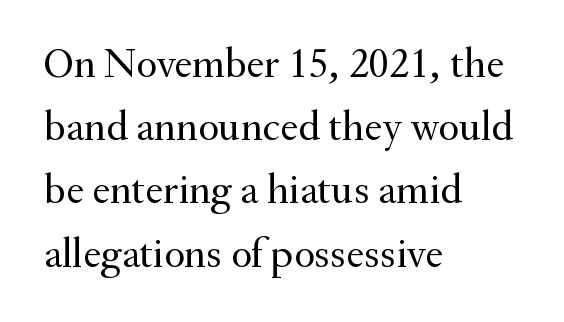
Regarding leading, the lines here are spaced in the standard way. Decoration check: the copy has no underline. A student would call this left alignment; a typographer would say flush left, rag right. Is the stroke heavy? The answer is a plain regular-or-lighter.
